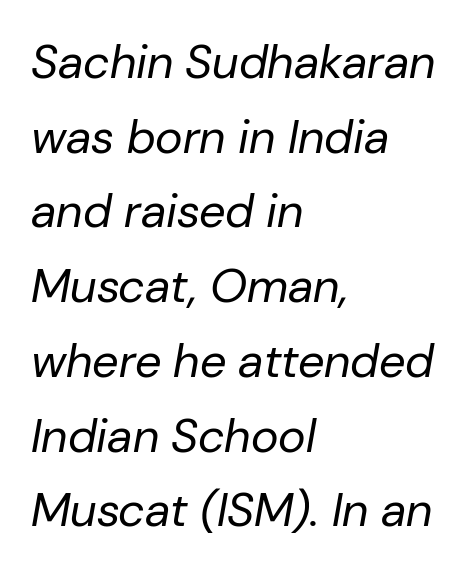
Q: Is the text bold? A: No.
Q: Is the text italic (slanted)? A: Yes, it leans right by about 10 degrees.
Q: Is the text underlined? A: No.
Q: How is the paragraph aligned? A: Left-aligned.
Q: Is the spacing between letters normal or unusually wide? A: Normal.
Q: Is the spacing between lines tight, normal or loose? A: Normal.
Q: Width (condensed, normal, or wide)? A: Normal.
Q: Stroke contrast? A: Low.
Q: x-height? A: Medium.
Q: Monospaced? A: No.
